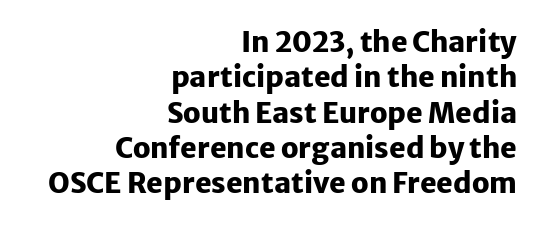
{"serif": "no", "italic": "no", "bold": "yes", "weight": "heavy", "width": "normal", "stroke_contrast": "low", "x_height": "medium", "monospaced": "no", "underline": "no", "align": "right", "line_spacing": "normal", "line_spacing_ratio": 1.26, "letter_spacing": "normal", "letter_spacing_em": 0.0, "glyph_px": 28}
